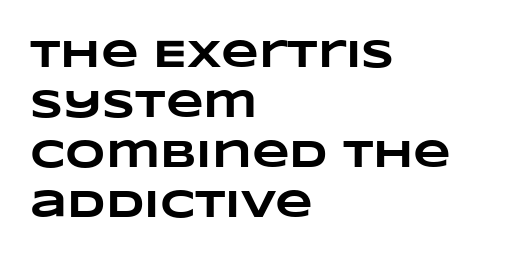
If you measured baseline to baseline, you'd find a middling distance. Do the characters align in a grid? No, the font is proportional. Nobody touched the tracking dial on this one. Heavy-handed strokes throughout: this text is bold.
